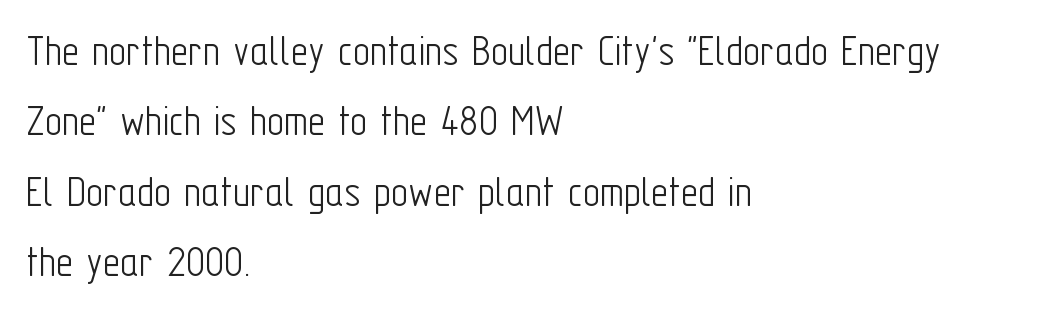
The letters advance in unequal steps, a hallmark of proportional type. Each line starts at the same left margin while the right side varies. The tracking reads as untouched default to a designer's eye. Stem width sits at or under what a default text font uses. The typeface chosen for these lines omits serifs. If you measured baseline to baseline, you'd find a middling distance.
